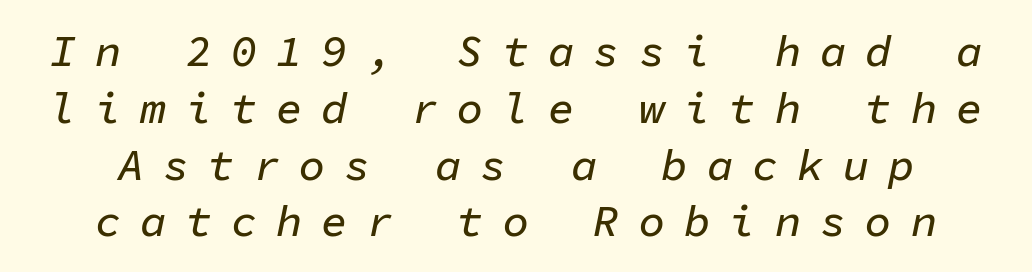
{"italic": "yes", "lean": "right", "slant_degrees": 11, "width": "normal", "stroke_contrast": "low", "x_height": "medium", "monospaced": "yes", "underline": "no", "line_spacing": "normal", "line_spacing_ratio": 1.29, "letter_spacing": "wide", "letter_spacing_em": 0.43, "glyph_px": 44}
